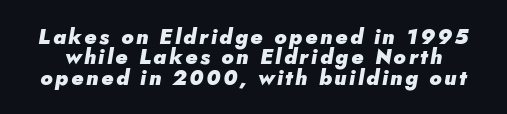
{"italic": "yes", "lean": "right", "slant_degrees": 5, "bold": "yes", "underline": "no", "line_spacing": "tight", "line_spacing_ratio": 0.97, "glyph_px": 21}
